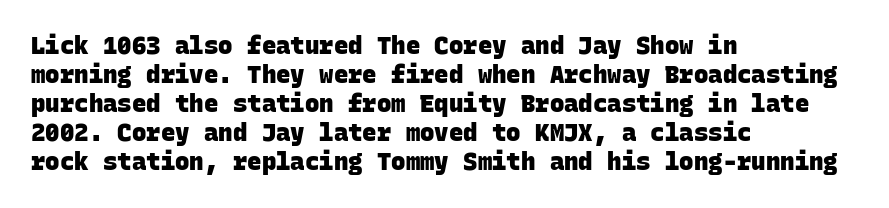
A student would call this left alignment; a typographer would say flush left, rag right. A typesetter would call this zero additional tracking. The zone under the glyphs is completely vacant. Pretty heavy lettering here — definitely bold.
